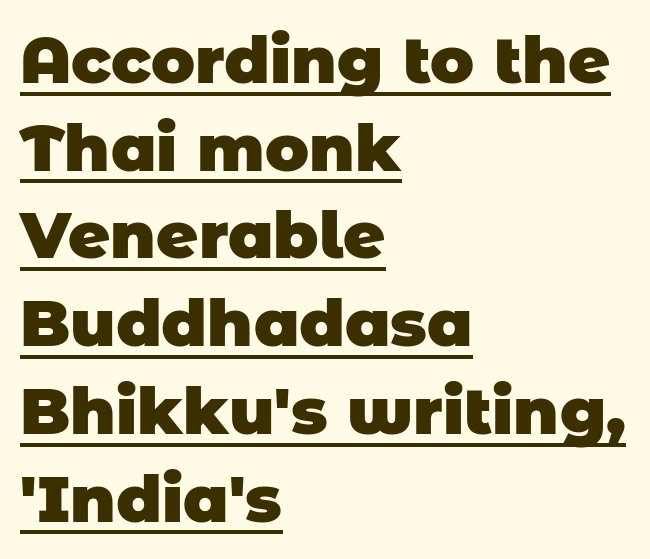
The image shows 65 px heavy sans-serif type; set left-aligned, normal line spacing (1.35x), normal letter spacing, underlined; low stroke contrast and a large x-height.
